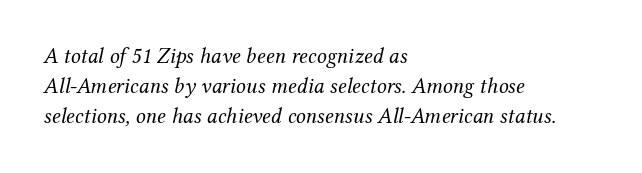
The image shows 22 px text type, italic (leaning right); set left-aligned, normal line spacing (1.37x), normal letter spacing, not underlined.
